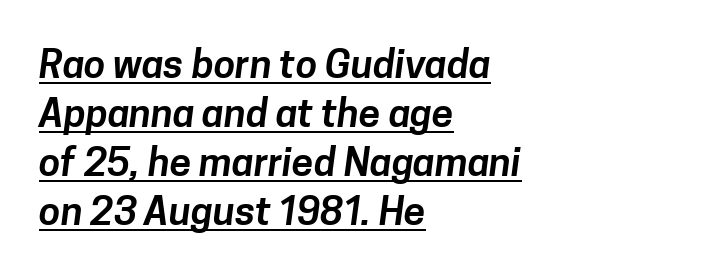
The rendering uses natural spacing where letterforms have individual widths. How are the letters spaced? Ordinarily, with no added tracking. Compared with undecorated copy, this sample adds a rule below the words. A classic flush-left, rag-right setting is used for this passage. Letterform terminals end flat and unadorned throughout the passage. Does the leading feel generous? No, just average.
